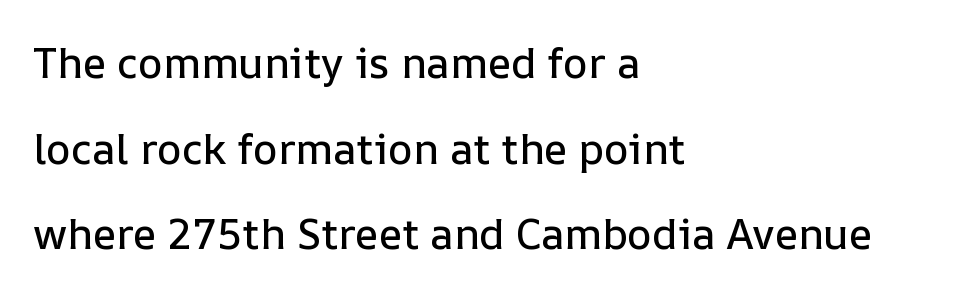
The image shows 42 px text type, upright; set left-aligned, loose line spacing (2.04x), normal letter spacing, not underlined; low stroke contrast and a medium x-height.
